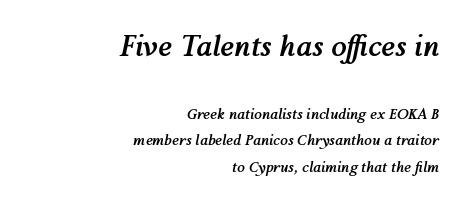
Q: Is the text bold? A: Yes.
Q: Is the text italic (slanted)? A: Yes, it leans right by about 12 degrees.
Q: Is the text underlined? A: No.
Q: How is the paragraph aligned? A: Right-aligned.
Q: Is the spacing between letters normal or unusually wide? A: Normal.
Q: Is the spacing between lines tight, normal or loose? A: Loose.
Q: Which block of text is set in a larger size, the first (top) or the second (bottom)? A: The first (top) one.
Q: Width (condensed, normal, or wide)? A: Normal.
Q: Stroke contrast? A: Medium.
Q: x-height? A: Medium.
Q: Monospaced? A: No.
